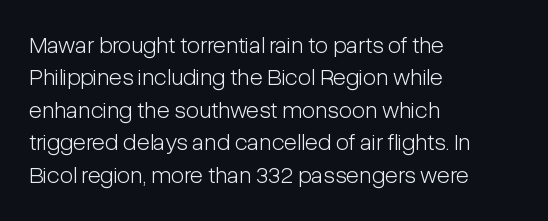
The typesetter chose a ragged-right arrangement here. In terms of letterspacing, this is plain default setting. Descenders hang freely into open space. A typesetter would call this leading conventional body-copy spacing. Stems and bowls with no extra thickness — not bold.
